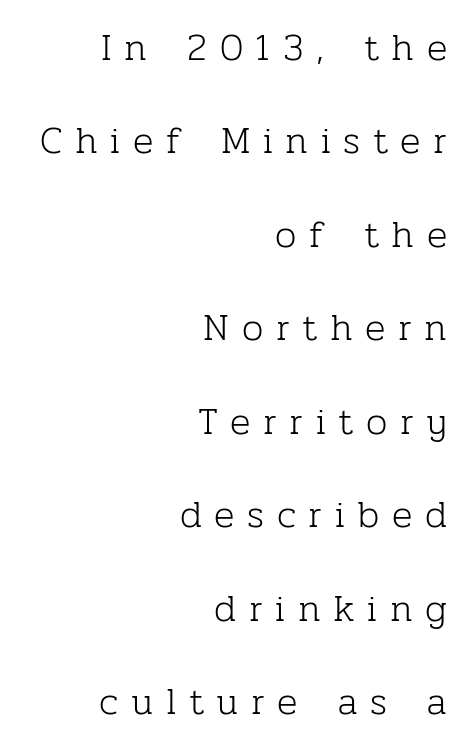
Q: Is the text bold? A: No.
Q: Is the text italic (slanted)? A: No, it is upright.
Q: Is the typeface a serif or a sans-serif typeface? A: Serif.
Q: Is the text underlined? A: No.
Q: How is the paragraph aligned? A: Right-aligned.
Q: Is the spacing between letters normal or unusually wide? A: Unusually wide.
Q: Is the spacing between lines tight, normal or loose? A: Loose.
Q: Width (condensed, normal, or wide)? A: Normal.
Q: Stroke contrast? A: Low.
Q: x-height? A: Medium.
Q: Monospaced? A: No.
